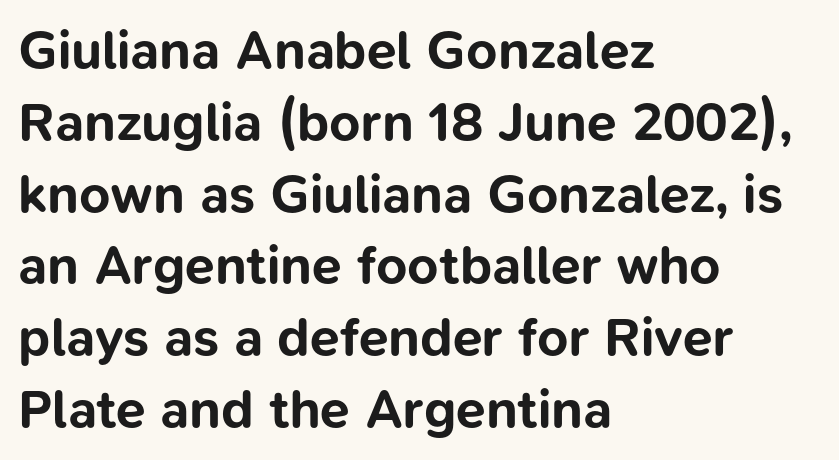
The image shows 54 px bold sans-serif type, upright; set left-aligned, normal line spacing (1.33x), normal letter spacing, not underlined; low stroke contrast and a medium x-height.
